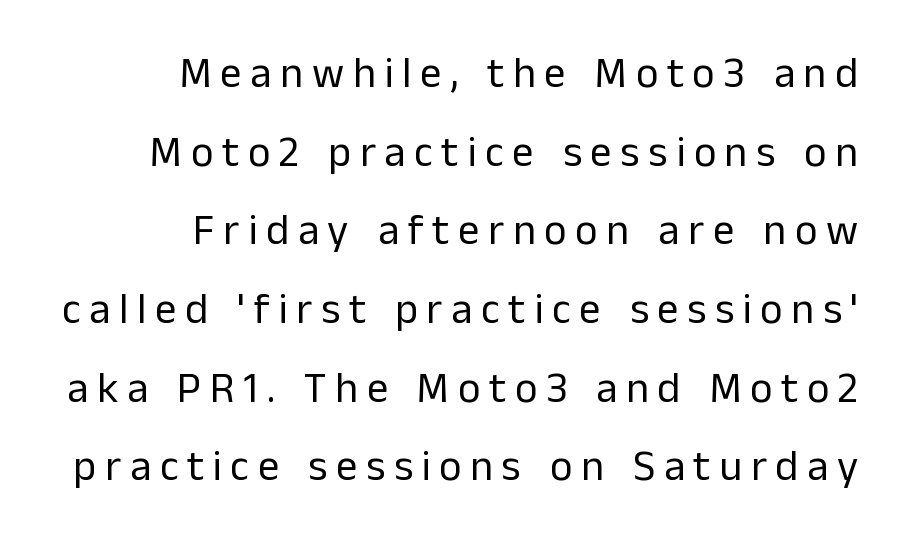
The lines in this sample share a right terminus and differ only in where they begin. A typesetter would mark this as roman, not italic. Look at the bottom of the vertical strokes: they stop flat, with no serifs. The typeface has the unassuming heft of standard copy or less. Here the glyphs are tracked loosely, breaking word shapes into spaced letters. The zone under the glyphs is completely vacant.
